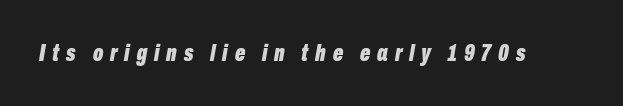
Pretty heavy lettering here — definitely bold. It's the slanting kind of type. Type without underlining. Display-style spreading of the glyphs; the letterfit is very open.
